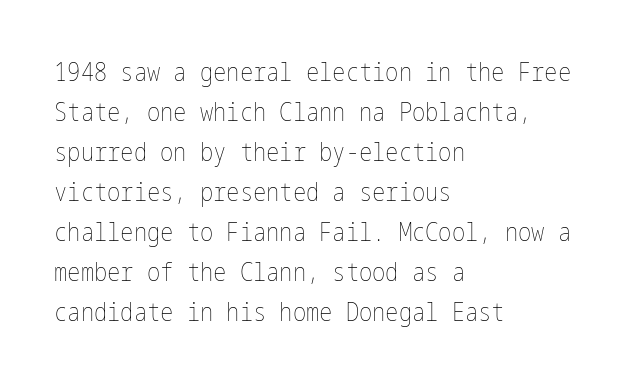
{"italic": "no", "bold": "no", "underline": "no", "align": "left", "line_spacing": "normal", "line_spacing_ratio": 1.6, "letter_spacing": "normal", "letter_spacing_em": 0.0, "glyph_px": 25}
